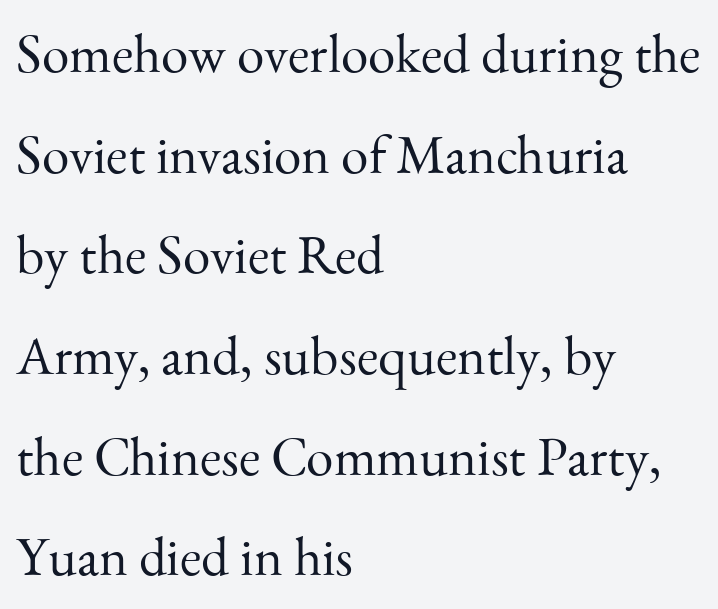
{"serif": "yes", "italic": "no", "bold": "no", "weight": "light", "width": "normal", "stroke_contrast": "medium", "x_height": "small", "monospaced": "no", "underline": "no", "align": "left", "line_spacing_ratio": 1.83, "letter_spacing": "normal", "letter_spacing_em": 0.0, "glyph_px": 55}
